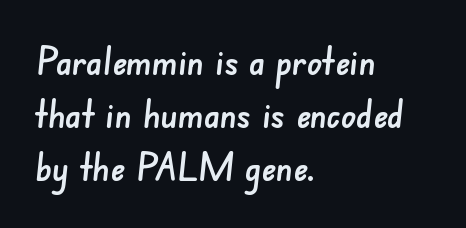
The image shows 38 px sans-serif type; set left-aligned, normal line spacing (1.4x), normal letter spacing, not underlined; low stroke contrast and a small x-height.
